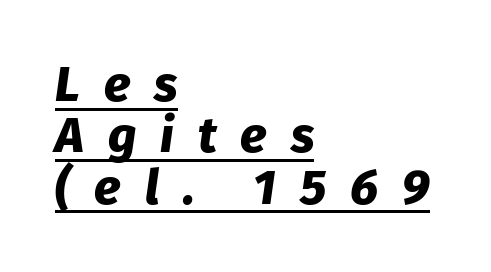
The image shows 49 px heavy type, italic (leaning right); set left-aligned, tight line spacing (1.05x), unusually wide letter spacing (+0.49 em), underlined; low stroke contrast and a medium x-height.
